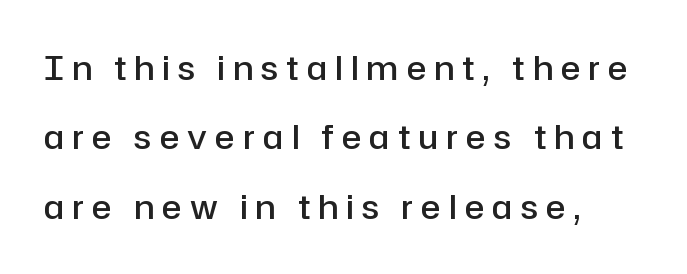
The image shows 33 px semibold sans-serif type, upright; set left-aligned, loose line spacing (2.1x), unusually wide letter spacing (+0.25 em), not underlined; low stroke contrast and a medium x-height.
